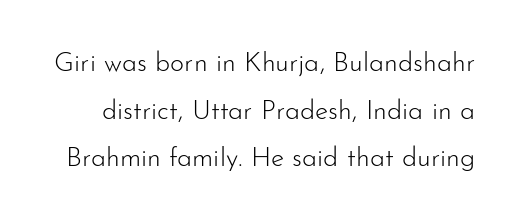
Caption: face not bold, strokes unweighted. Look at the tracking — it's just the regular setting, nothing added. Rendered with straight, roman letterforms. A clean baseline with only descenders dipping below it.
